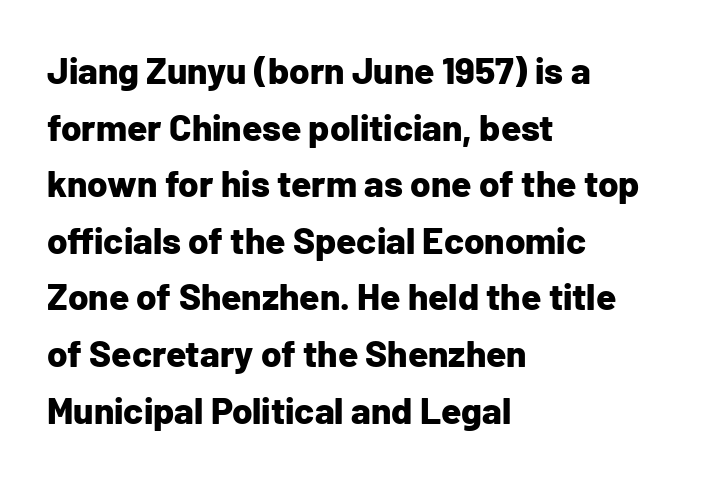
Q: Is the text bold? A: Yes.
Q: Is the text italic (slanted)? A: No, it is upright.
Q: Is the typeface a serif or a sans-serif typeface? A: Sans-serif.
Q: Is the text underlined? A: No.
Q: How is the paragraph aligned? A: Left-aligned.
Q: Is the spacing between letters normal or unusually wide? A: Normal.
Q: Is the spacing between lines tight, normal or loose? A: Normal.
Q: Width (condensed, normal, or wide)? A: Normal.
Q: Stroke contrast? A: Low.
Q: x-height? A: Medium.
Q: Monospaced? A: No.
